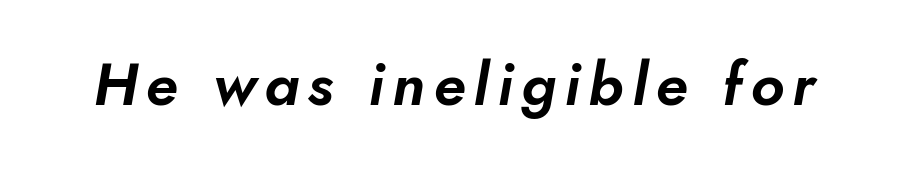
Q: Is the text italic (slanted)? A: Yes, it leans right by about 10 degrees.
Q: Is the text underlined? A: No.
Q: Width (condensed, normal, or wide)? A: Normal.
Q: Stroke contrast? A: Low.
Q: x-height? A: Small.
Q: Monospaced? A: No.
